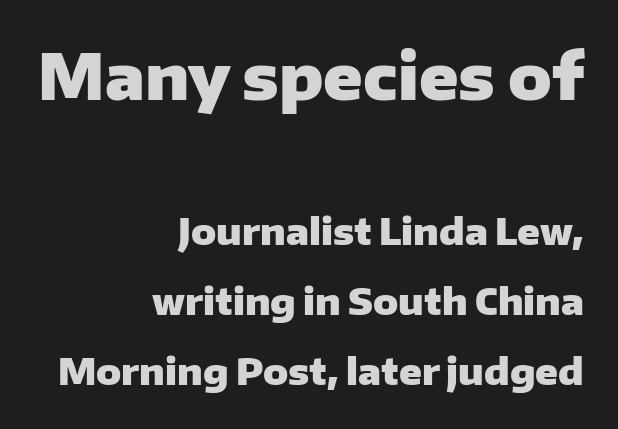
The image shows 64 px heavy sans-serif type, upright; set right-aligned, line spacing 1.89x, normal letter spacing, not underlined; the first (top) block is 1.73x larger; low stroke contrast and a medium x-height.
